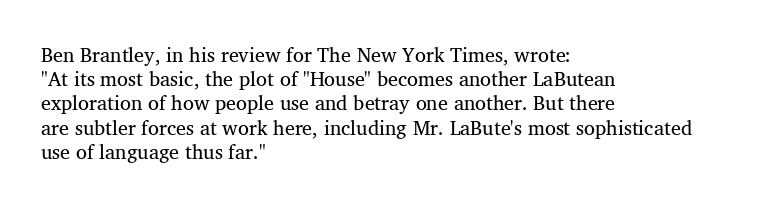
The image shows 20 px text type, upright; set left-aligned, line spacing 1.21x, normal letter spacing, not underlined.
